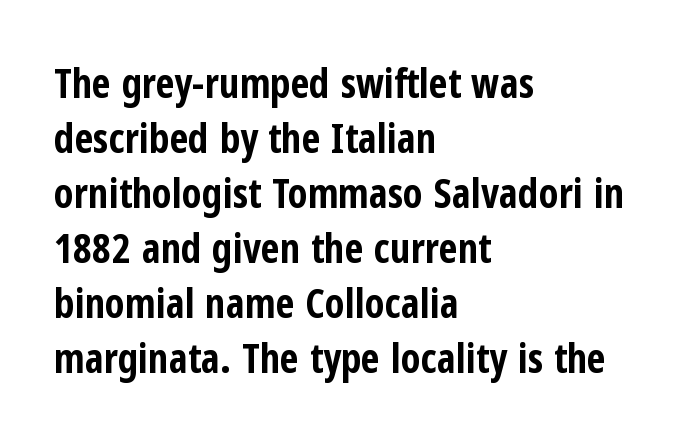
The image shows 41 px bold, condensed sans-serif type, upright; set left-aligned, normal line spacing (1.34x), normal letter spacing, not underlined; low stroke contrast and a medium x-height.
